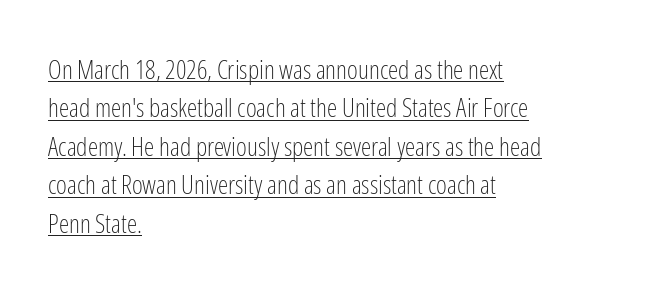
{"italic": "no", "bold": "no", "underline": "yes", "align": "left", "line_spacing": "normal", "line_spacing_ratio": 1.48, "letter_spacing": "normal", "letter_spacing_em": 0.0, "glyph_px": 26}
